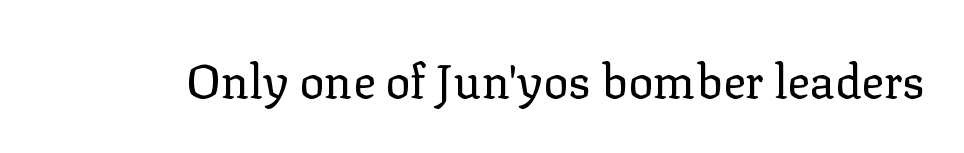
Upright lettering throughout. A light-to-regular cut is what we see here. Beneath every word, the page is bare. The letterforms sit shoulder to shoulder at normal distance.
